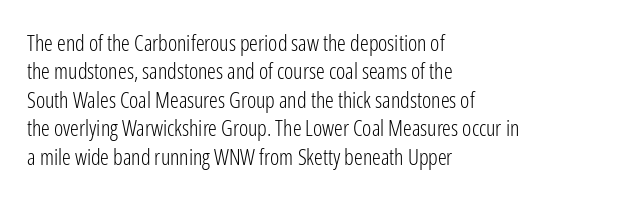
{"italic": "no", "bold": "no", "underline": "no", "align": "left", "line_spacing": "normal", "line_spacing_ratio": 1.29, "letter_spacing": "normal", "letter_spacing_em": 0.0, "glyph_px": 22}
